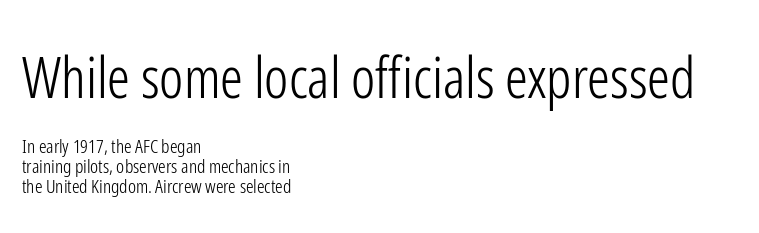
This is the regular roman posture of the typeface. The strip under each line holds only bare page. Is the stroke heavy? The answer is a plain regular-or-lighter. A student would call this left alignment; a typographer would say flush left, rag right. If you squint, the top block still reads clearly — it's the larger of the two. Unlike a traditional serif, this face leaves its strokes unadorned.
